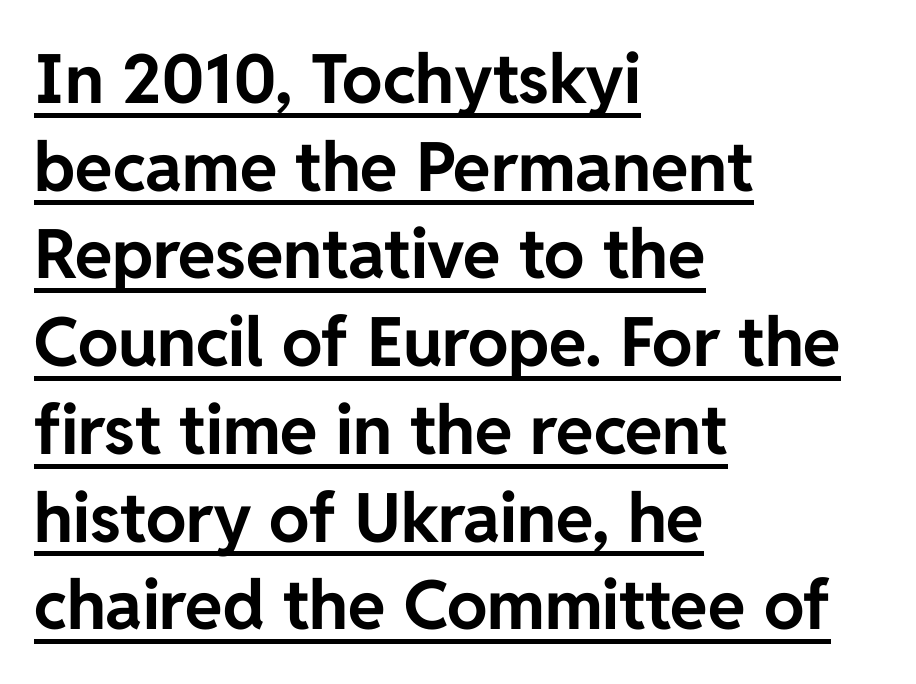
What decoration does the sample have? An underline. Posture: vertical. The letters carry no serifs — their stems end cleanly without finishing strokes. The glyphs have the mass of a bold cut.
